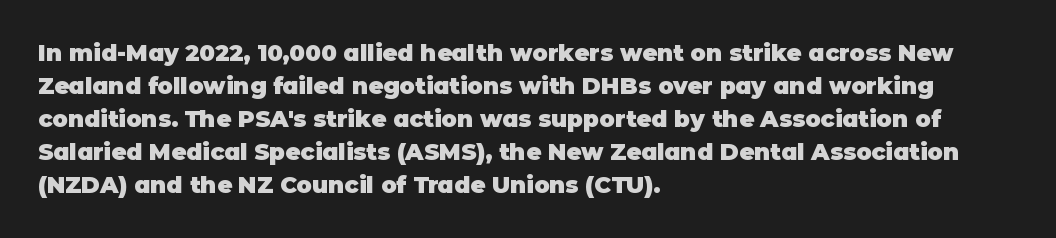
The image shows 23 px bold type, upright; set left-aligned, normal line spacing (1.44x), normal letter spacing, not underlined.
